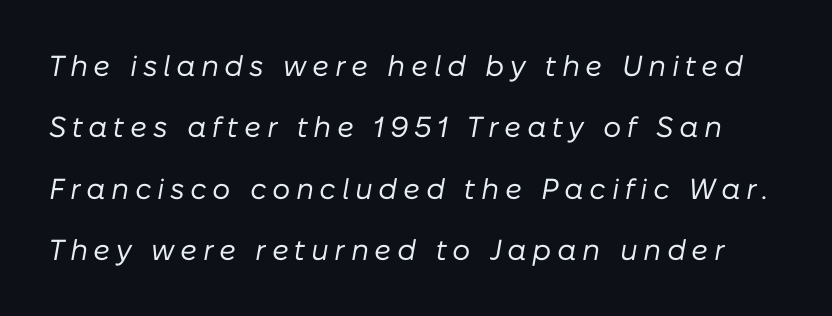
In terms of leading, this rendering errs on the spacious side. Slant detected: the letters are inclined. The baseline area is clear. Weight class: somewhere from thin through regular. The rendering uses natural spacing where letterforms have individual widths.
